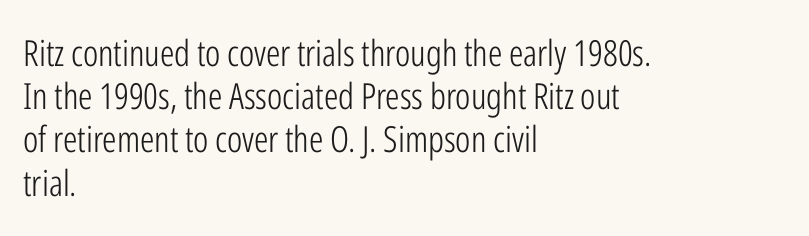
Short and long lines alike share a common starting point at left. Students, note that the glyphs here touch the page at normal intervals. Grotesque or geometric, the face here clearly has no serifs. Weight class: somewhere from thin through regular.
